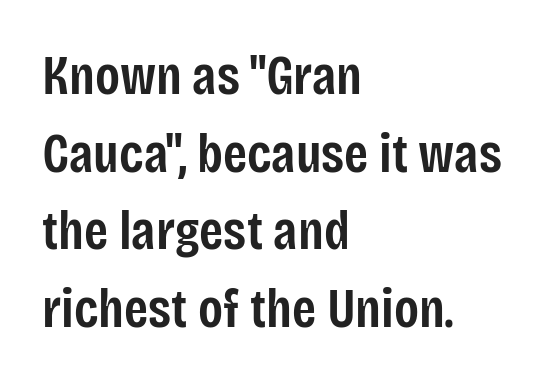
Inter-character spacing is left at the font's built-in metrics. The glyphs are unaccompanied by any horizontal stroke below them. A typesetter would label this face a sans. Slightly chunky letters — semibold, I'd say, not full bold.
